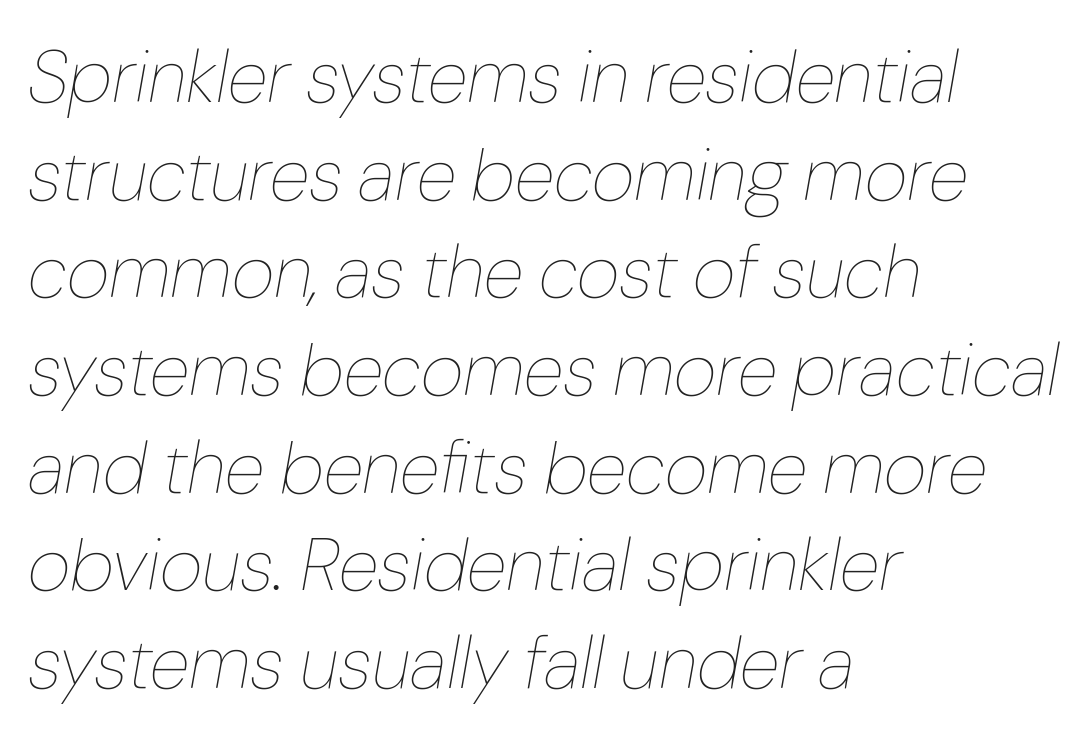
{"italic": "yes", "lean": "right", "slant_degrees": 10, "bold": "no", "weight": "thin", "width": "normal", "stroke_contrast": "low", "x_height": "medium", "monospaced": "no", "underline": "no", "align": "left", "line_spacing": "normal", "line_spacing_ratio": 1.32, "letter_spacing": "normal", "letter_spacing_em": 0.0, "glyph_px": 74}
